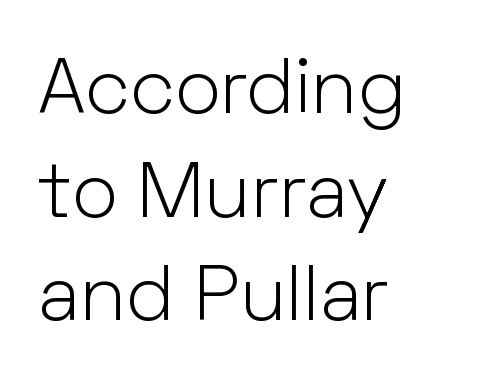
The image shows 78 px light sans-serif type, upright; set left-aligned, normal line spacing (1.33x), normal letter spacing, not underlined; low stroke contrast and a medium x-height.
